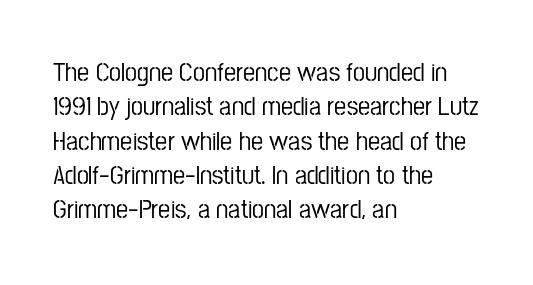
The image shows 27 px text type, upright; set left-aligned, normal line spacing (1.27x), normal letter spacing, not underlined.
